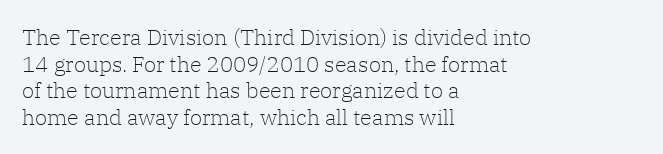
The image shows 22 px text type, upright; set left-aligned, line spacing 1.21x, normal letter spacing, not underlined.
